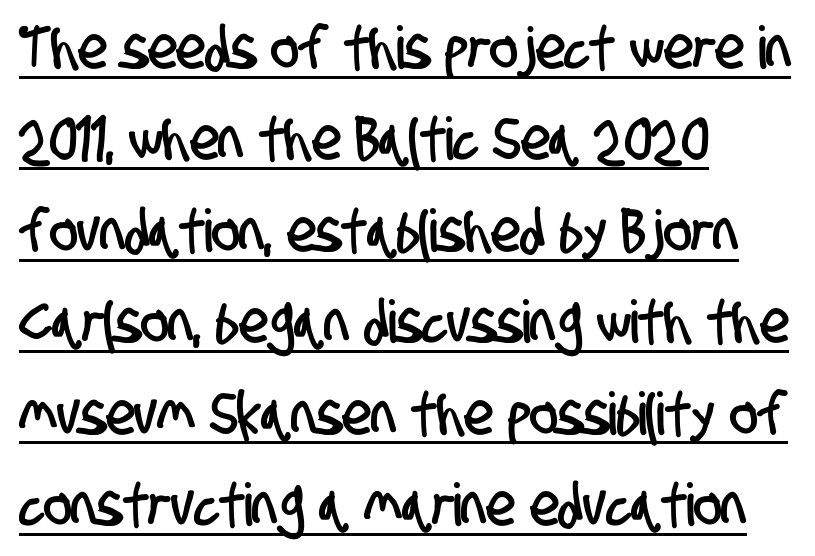
Q: Is the typeface a serif or a sans-serif typeface? A: Sans-serif.
Q: Is the text underlined? A: Yes.
Q: How is the paragraph aligned? A: Left-aligned.
Q: Is the spacing between letters normal or unusually wide? A: Normal.
Q: Is the spacing between lines tight, normal or loose? A: Normal.
Q: Width (condensed, normal, or wide)? A: Condensed.
Q: Stroke contrast? A: Low.
Q: x-height? A: Large.
Q: Monospaced? A: No.
